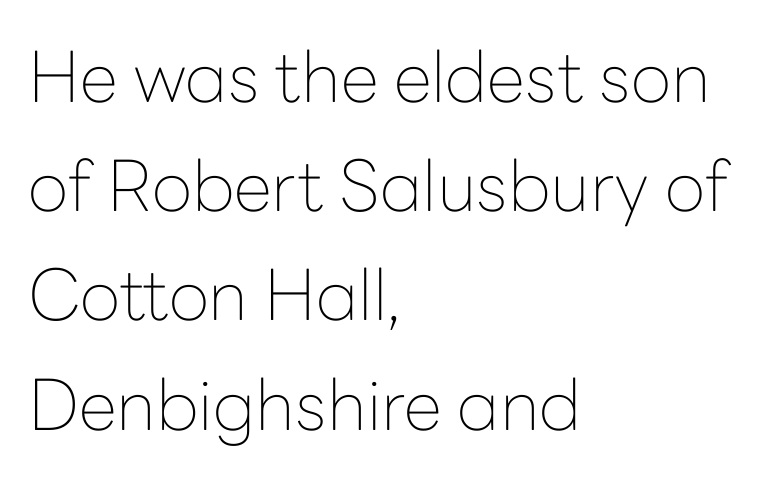
{"serif": "no", "italic": "no", "bold": "no", "weight": "thin", "width": "normal", "stroke_contrast": "low", "x_height": "medium", "monospaced": "no", "underline": "no", "align": "left", "line_spacing": "normal", "line_spacing_ratio": 1.56, "letter_spacing": "normal", "letter_spacing_em": 0.0, "glyph_px": 70}
